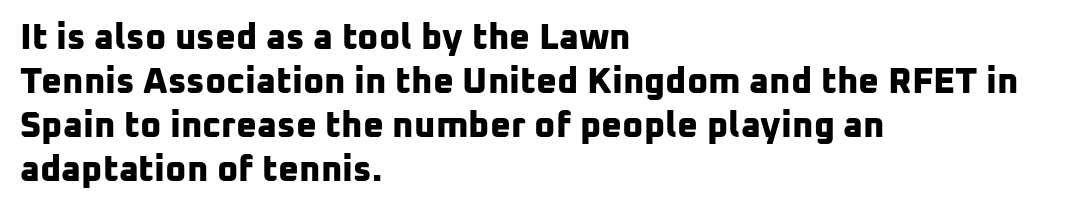
Q: Is the text bold? A: Yes.
Q: Is the typeface a serif or a sans-serif typeface? A: Sans-serif.
Q: Is the text underlined? A: No.
Q: How is the paragraph aligned? A: Left-aligned.
Q: Is the spacing between letters normal or unusually wide? A: Normal.
Q: Width (condensed, normal, or wide)? A: Normal.
Q: Stroke contrast? A: Low.
Q: x-height? A: Medium.
Q: Monospaced? A: No.
